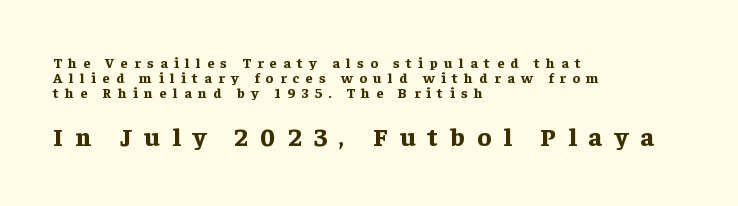
The image shows 26 px bold type, upright; set left-aligned, tight line spacing (1.06x), unusually wide letter spacing (+0.47 em), not underlined; the second (bottom) block is 1.86x larger.
